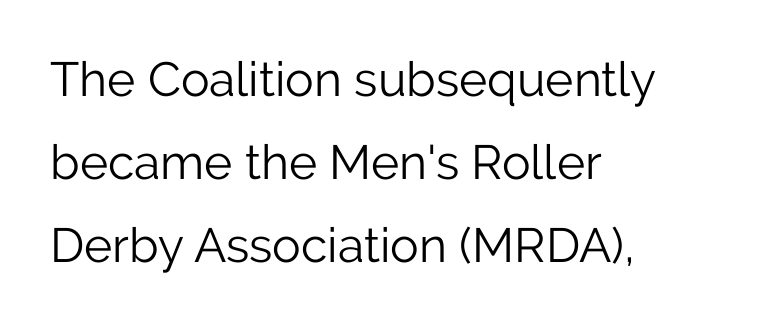
The image shows 48 px light sans-serif type, upright; set left-aligned, line spacing 1.73x, normal letter spacing, not underlined; low stroke contrast and a medium x-height.
